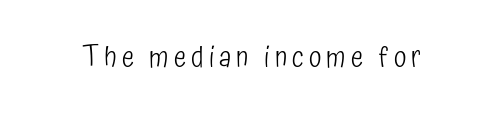
The image shows 29 px light, condensed sans-serif type, upright; set not underlined; low stroke contrast and a medium x-height.
